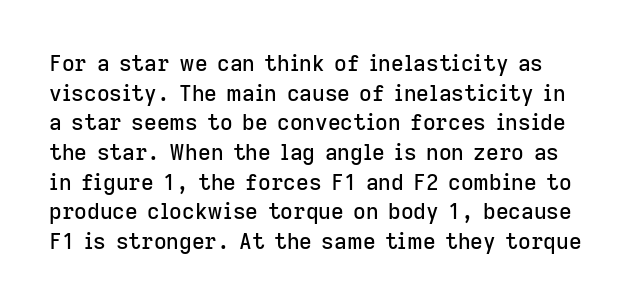
You can tell it's not italic because the verticals are truly vertical. Observe the ordinary spacing: letters are neighbours, not strangers. This block has exactly the height ordinary leading produces. Nobody drew a line under any word here.
